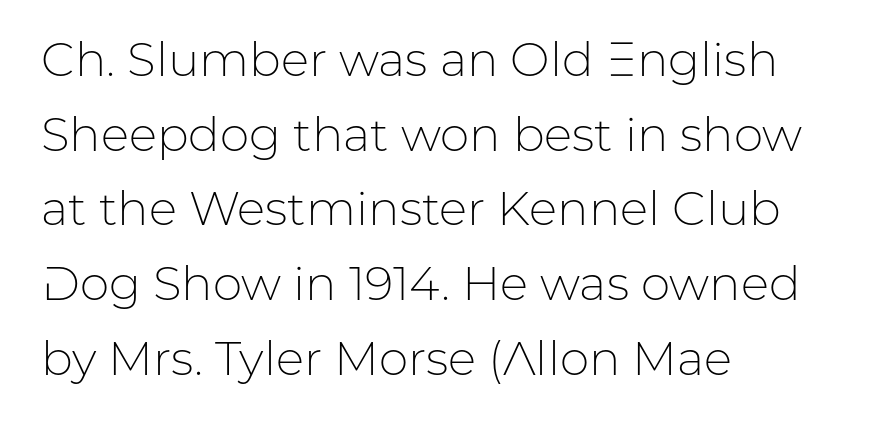
Q: Is the text bold? A: No.
Q: Is the text italic (slanted)? A: No, it is upright.
Q: Is the typeface a serif or a sans-serif typeface? A: Sans-serif.
Q: Is the text underlined? A: No.
Q: How is the paragraph aligned? A: Left-aligned.
Q: Is the spacing between letters normal or unusually wide? A: Normal.
Q: Is the spacing between lines tight, normal or loose? A: Normal.
Q: Width (condensed, normal, or wide)? A: Normal.
Q: Stroke contrast? A: Low.
Q: x-height? A: Medium.
Q: Monospaced? A: No.
